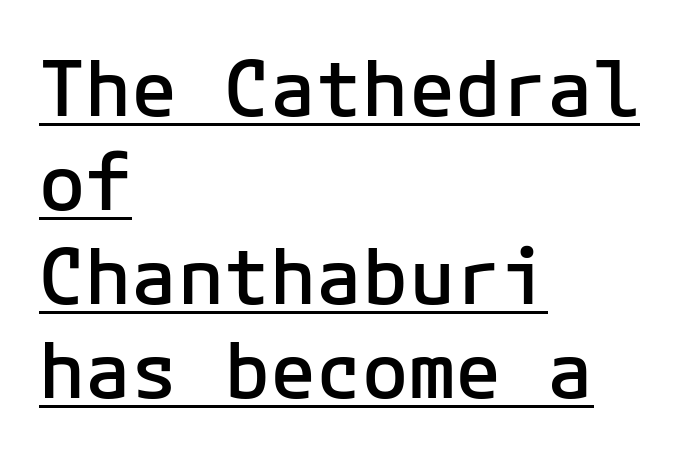
The image shows 77 px semibold sans-serif type, upright, monospaced; set left-aligned, line spacing 1.22x, normal letter spacing, underlined; low stroke contrast and a medium x-height.
